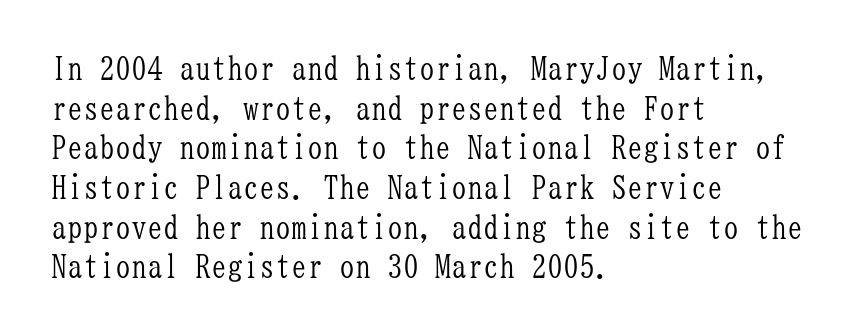
Looks like terminal output: every glyph gets an equal slot. Think standard paragraph weight, or any step lighter than that. You can tell it's not italic because the verticals are truly vertical. Reading down the block, your eye returns to a fixed left position each line. Glyph-to-glyph distance matches everyday printed text. The face used here is seriffed, in the tradition of book romans.
